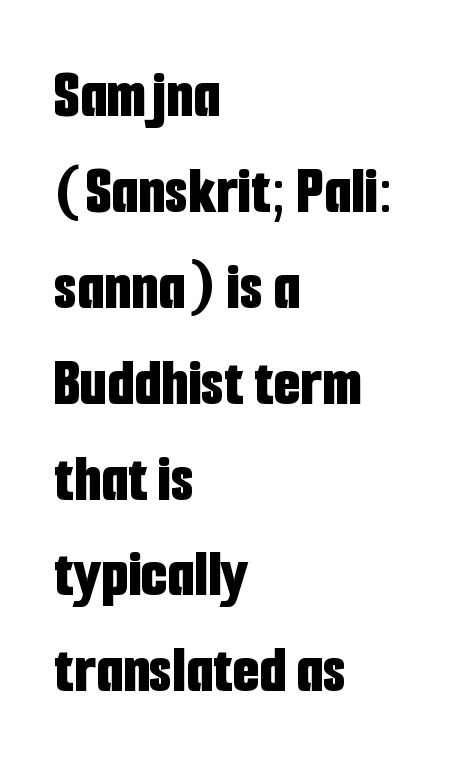
Q: Is the text bold? A: Yes.
Q: Is the text italic (slanted)? A: No, it is upright.
Q: Is the typeface a serif or a sans-serif typeface? A: Sans-serif.
Q: Is the text underlined? A: No.
Q: How is the paragraph aligned? A: Left-aligned.
Q: Is the spacing between letters normal or unusually wide? A: Normal.
Q: Is the spacing between lines tight, normal or loose? A: Normal.
Q: Width (condensed, normal, or wide)? A: Condensed.
Q: Stroke contrast? A: Low.
Q: x-height? A: Medium.
Q: Monospaced? A: No.
